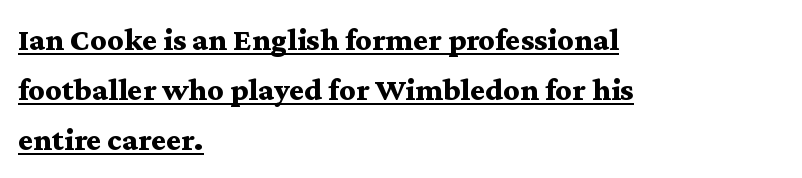
The image shows 32 px bold, wide serif type, upright; set left-aligned, normal line spacing (1.56x), normal letter spacing, underlined; medium stroke contrast and a medium x-height.
